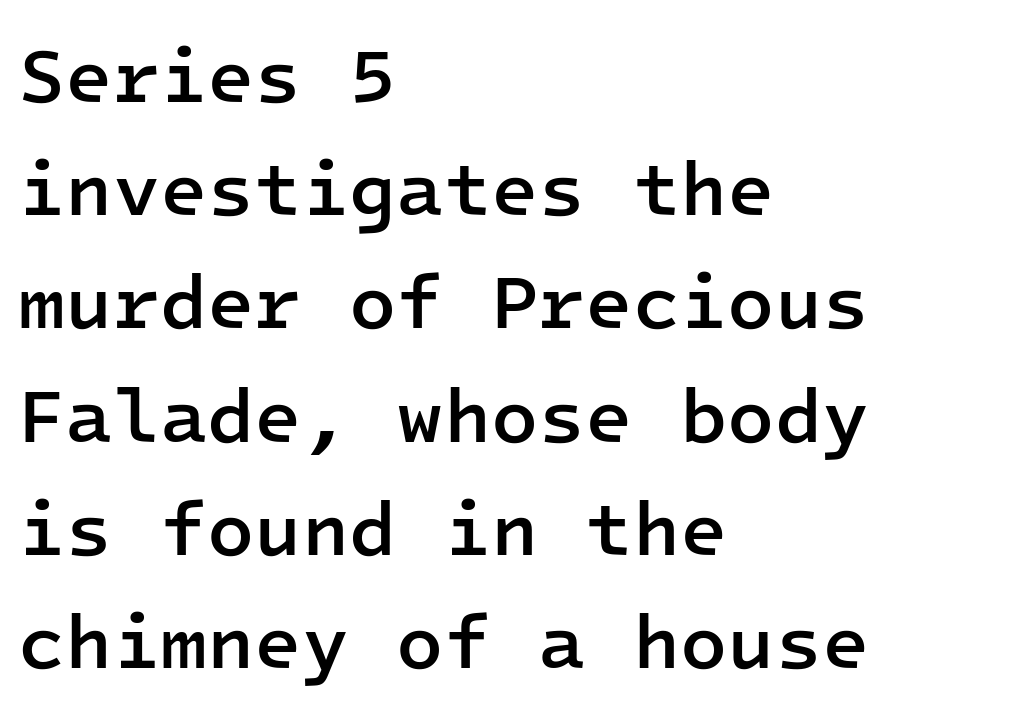
The image shows 77 px semibold sans-serif type, upright, monospaced; set left-aligned, normal line spacing (1.47x), normal letter spacing, not underlined; low stroke contrast and a medium x-height.
